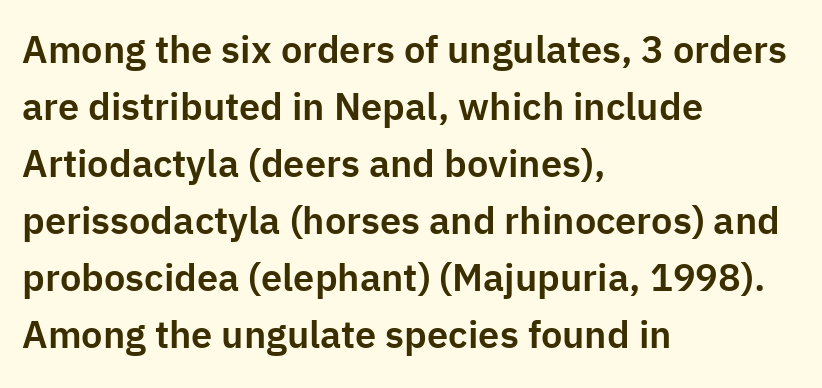
{"serif": "no", "italic": "no", "width": "normal", "stroke_contrast": "low", "x_height": "medium", "monospaced": "no", "underline": "no", "align": "left", "line_spacing": "normal", "line_spacing_ratio": 1.5, "letter_spacing": "normal", "letter_spacing_em": 0.0, "glyph_px": 38}
